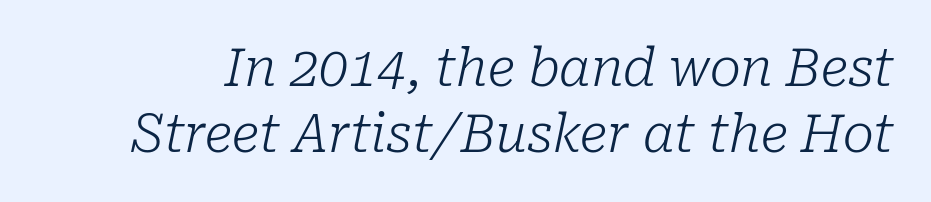
{"serif": "yes", "italic": "yes", "lean": "right", "slant_degrees": 10, "bold": "no", "weight": "light", "width": "normal", "stroke_contrast": "low", "x_height": "medium", "monospaced": "no", "underline": "no", "line_spacing": "normal", "line_spacing_ratio": 1.26, "letter_spacing": "normal", "letter_spacing_em": 0.0, "glyph_px": 52}
